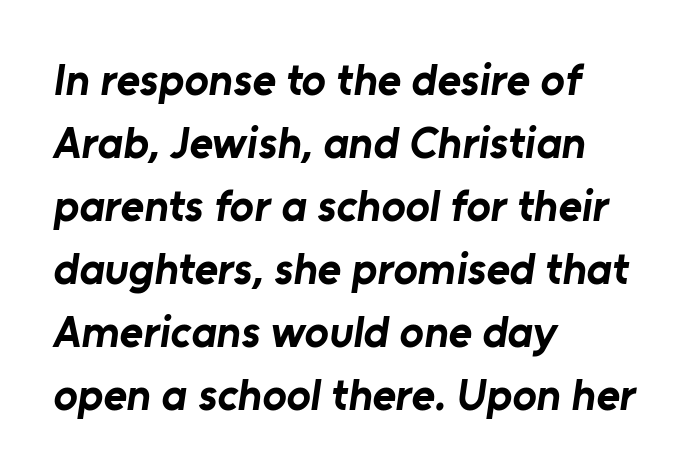
You can tell from the bare stems that sans-serif type was used. Standard letterfit; no display-style spreading of the glyphs. The vertical gap from one line to the next is medium. Reading down the block, your eye returns to a fixed left position each line.
